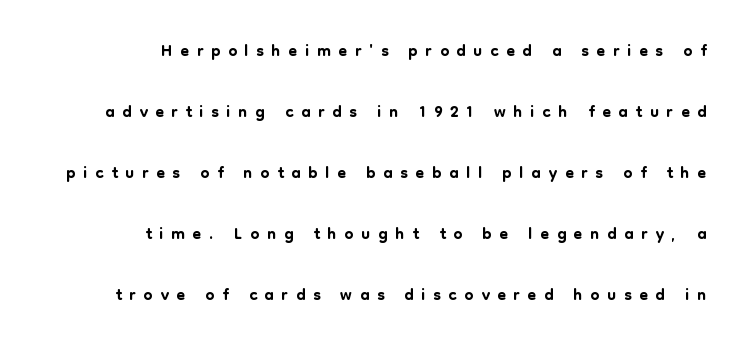
The image shows 25 px text type, upright; set right-aligned, loose line spacing (2.44x), unusually wide letter spacing (+0.31 em), not underlined.
